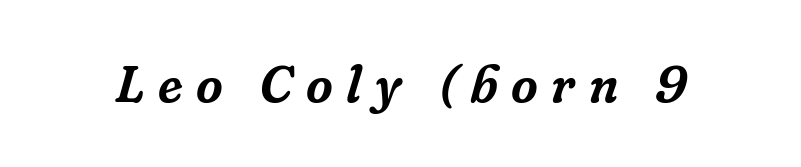
The image shows 52 px serif type, italic (leaning right); set unusually wide letter spacing (+0.26 em), not underlined; low stroke contrast and a medium x-height.
